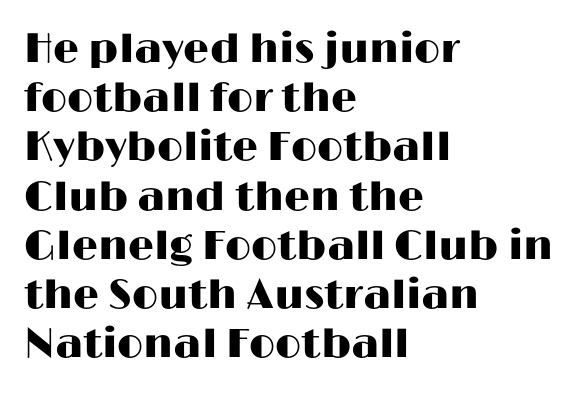
{"serif": "no", "italic": "no", "width": "wide", "stroke_contrast": "high", "x_height": "medium", "monospaced": "no", "underline": "no", "align": "left", "line_spacing_ratio": 1.2, "letter_spacing": "normal", "letter_spacing_em": 0.0, "glyph_px": 41}
